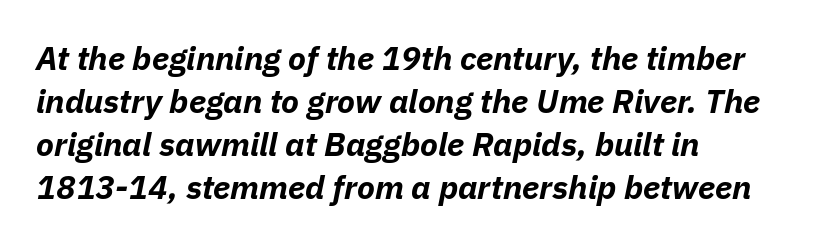
Caption: standard tracking, unaltered. Typeset ragged right — the left edge is the straight one. Underline: absent. Spacing verdict: proportional, widths tailored to each character. An italicized treatment has been applied to the whole sample. The rendering uses a moderate line-height, typical for paragraphs.
